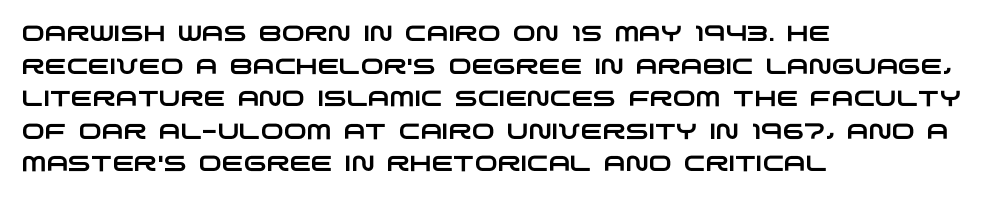
The image shows 22 px text type; set left-aligned, normal line spacing (1.48x), normal letter spacing, not underlined.
